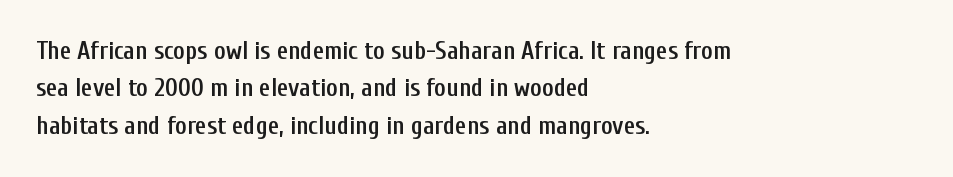
Standard letterfit; no display-style spreading of the glyphs. A bare baseline throughout the passage. Baseline-to-baseline distance is the conventional proportion of letter height. The axis of the letterforms is exactly vertical. The passage shown is semibold, sitting just below true bold. The lines are quadded left.
